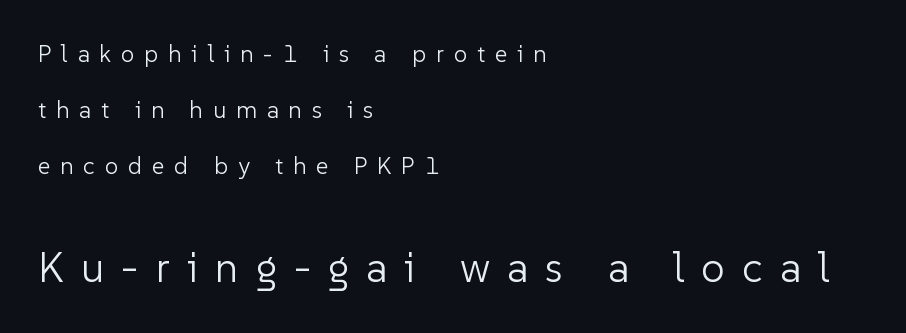
The image shows 42 px light sans-serif type, upright; set left-aligned, loose line spacing (2.34x), unusually wide letter spacing (+0.41 em), not underlined; the second (bottom) block is 1.75x larger; low stroke contrast and a medium x-height.
